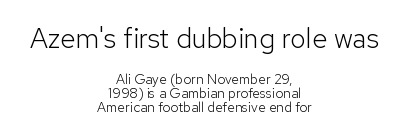
The image shows 28 px light sans-serif type, upright; set centered, tight line spacing (0.99x), normal letter spacing, not underlined; the first (top) block is 2.0x larger; low stroke contrast and a medium x-height.
